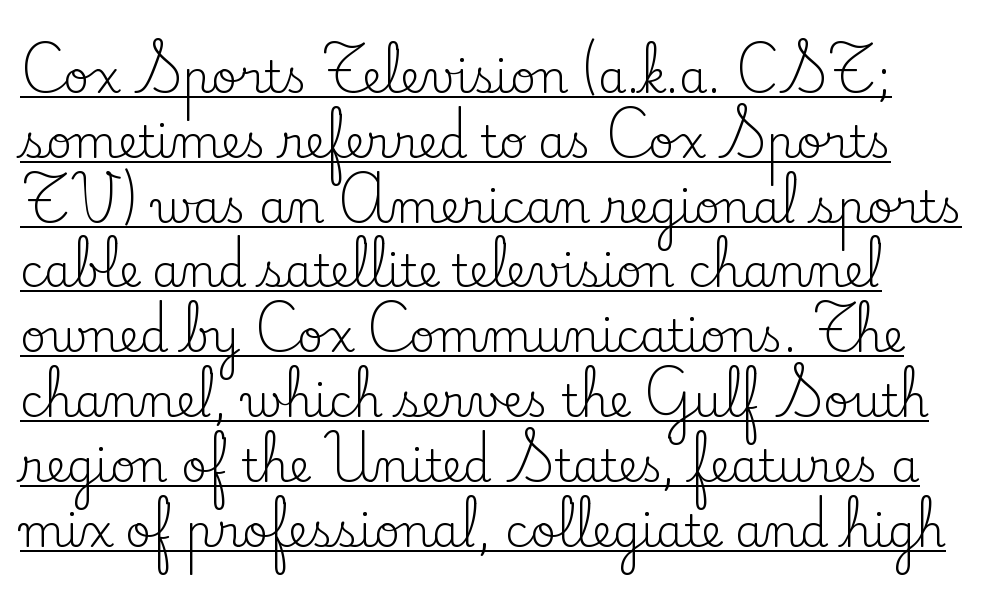
The image shows 45 px regular-weight type, upright; set normal line spacing (1.44x), normal letter spacing, underlined; low stroke contrast and a small x-height.
